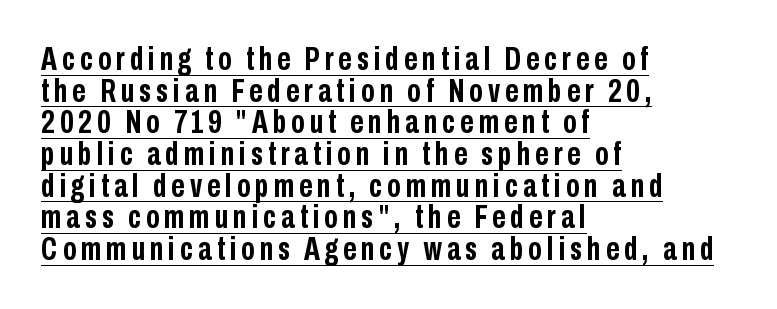
{"serif": "no", "italic": "no", "bold": "yes", "weight": "semibold", "width": "condensed", "stroke_contrast": "low", "x_height": "medium", "monospaced": "no", "underline": "yes", "align": "left", "line_spacing": "tight", "line_spacing_ratio": 0.96, "glyph_px": 33}
